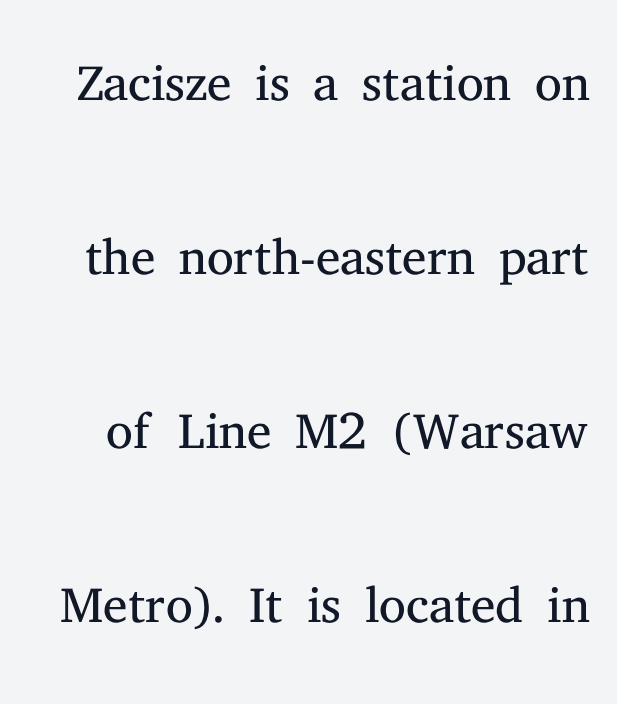
{"serif": "yes", "italic": "no", "bold": "no", "weight": "light", "width": "normal", "stroke_contrast": "medium", "x_height": "medium", "monospaced": "no", "underline": "no", "line_spacing": "loose", "line_spacing_ratio": 2.29, "letter_spacing": "normal", "letter_spacing_em": 0.0, "glyph_px": 76}
